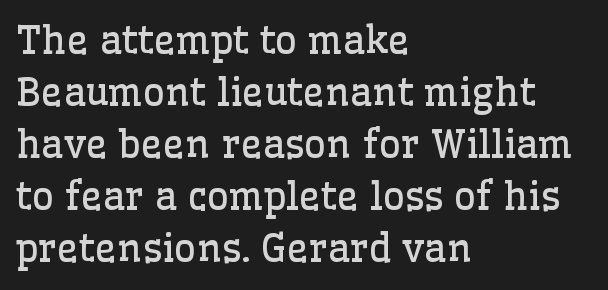
{"serif": "yes", "italic": "no", "bold": "no", "weight": "regular", "width": "normal", "stroke_contrast": "low", "x_height": "medium", "monospaced": "no", "underline": "no", "align": "left", "line_spacing": "normal", "line_spacing_ratio": 1.37, "letter_spacing": "normal", "letter_spacing_em": 0.0, "glyph_px": 38}
